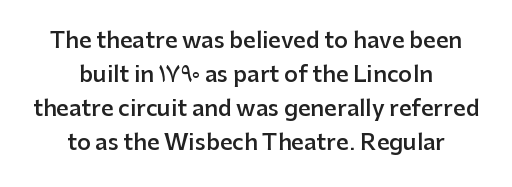
Q: Is the text bold? A: Semi-bold.
Q: Is the text italic (slanted)? A: No, it is upright.
Q: Is the text underlined? A: No.
Q: How is the paragraph aligned? A: Centered.
Q: Is the spacing between letters normal or unusually wide? A: Normal.
Q: Is the spacing between lines tight, normal or loose? A: Normal.
